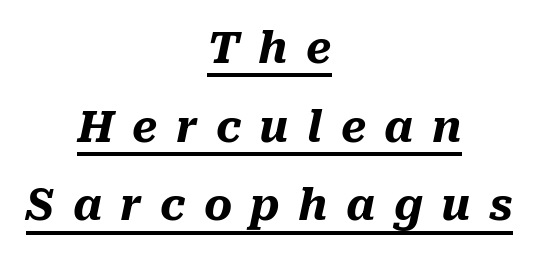
The image shows 43 px heavy type, italic (leaning right); set centered, line spacing 1.83x, unusually wide letter spacing (+0.43 em), underlined; medium stroke contrast and a medium x-height.
